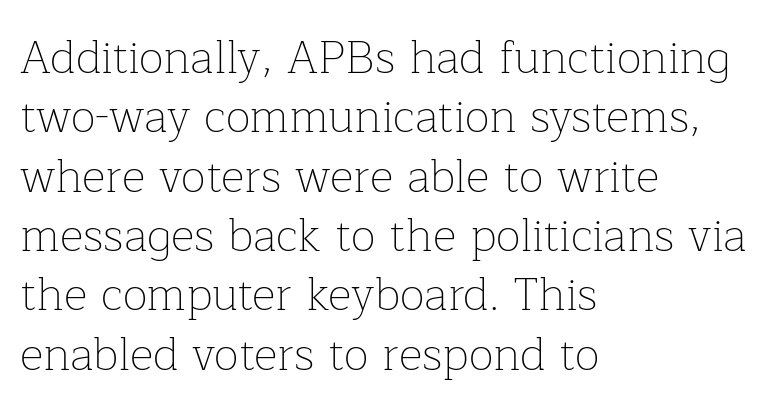
The image shows 46 px thin serif type, upright; set left-aligned, normal line spacing (1.29x), normal letter spacing, not underlined; low stroke contrast and a medium x-height.
